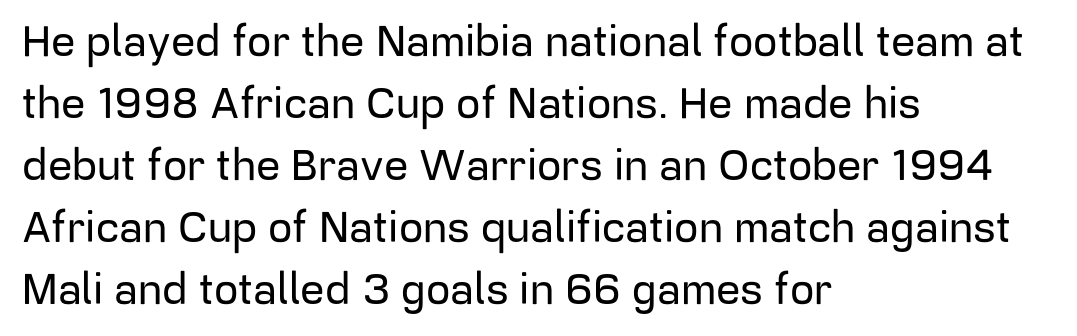
{"serif": "no", "italic": "no", "width": "normal", "stroke_contrast": "low", "x_height": "medium", "monospaced": "no", "underline": "no", "align": "left", "line_spacing": "normal", "line_spacing_ratio": 1.44, "letter_spacing": "normal", "letter_spacing_em": 0.0, "glyph_px": 43}
